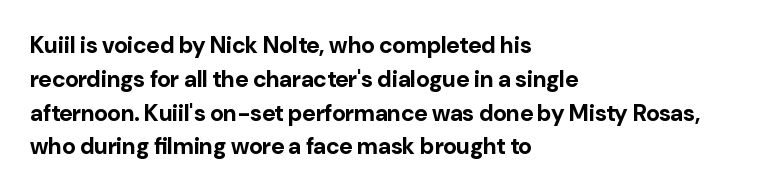
The image shows 23 px bold type, upright; set left-aligned, normal line spacing (1.47x), normal letter spacing, not underlined.
